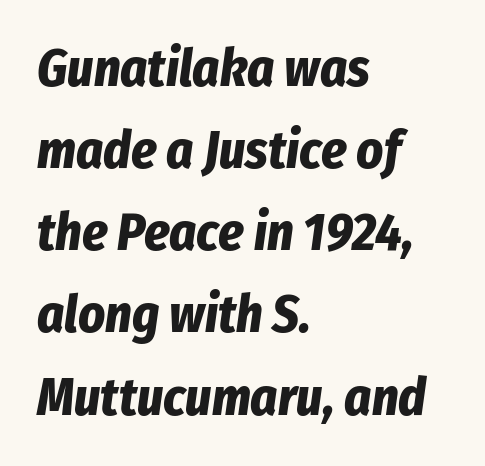
{"italic": "yes", "lean": "right", "slant_degrees": 8, "bold": "yes", "weight": "bold", "width": "condensed", "stroke_contrast": "low", "x_height": "medium", "monospaced": "no", "underline": "no", "align": "left", "line_spacing": "normal", "line_spacing_ratio": 1.58, "letter_spacing": "normal", "letter_spacing_em": 0.0, "glyph_px": 52}
